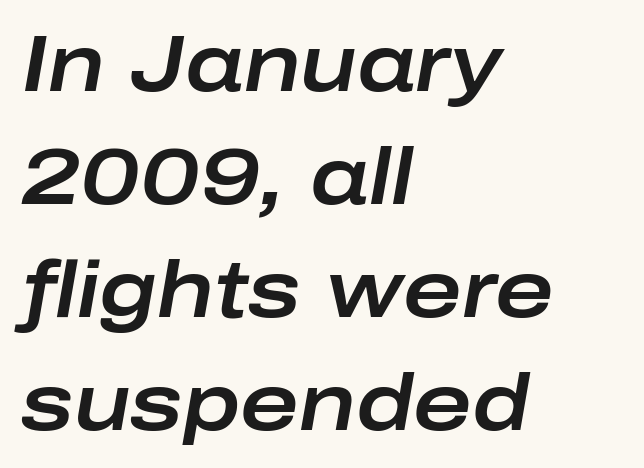
{"italic": "yes", "lean": "right", "slant_degrees": 10, "width": "wide", "stroke_contrast": "low", "x_height": "medium", "monospaced": "no", "underline": "no", "align": "left", "line_spacing": "normal", "line_spacing_ratio": 1.43, "letter_spacing": "normal", "letter_spacing_em": 0.0, "glyph_px": 79}
